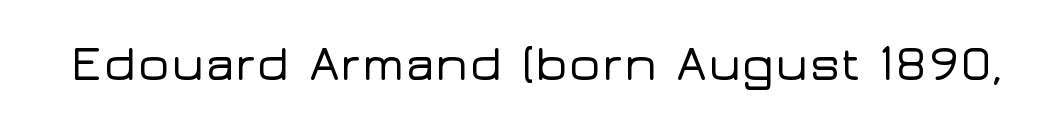
{"serif": "no", "italic": "no", "width": "wide", "stroke_contrast": "low", "x_height": "medium", "monospaced": "no", "underline": "no", "letter_spacing": "normal", "letter_spacing_em": 0.0, "glyph_px": 49}
